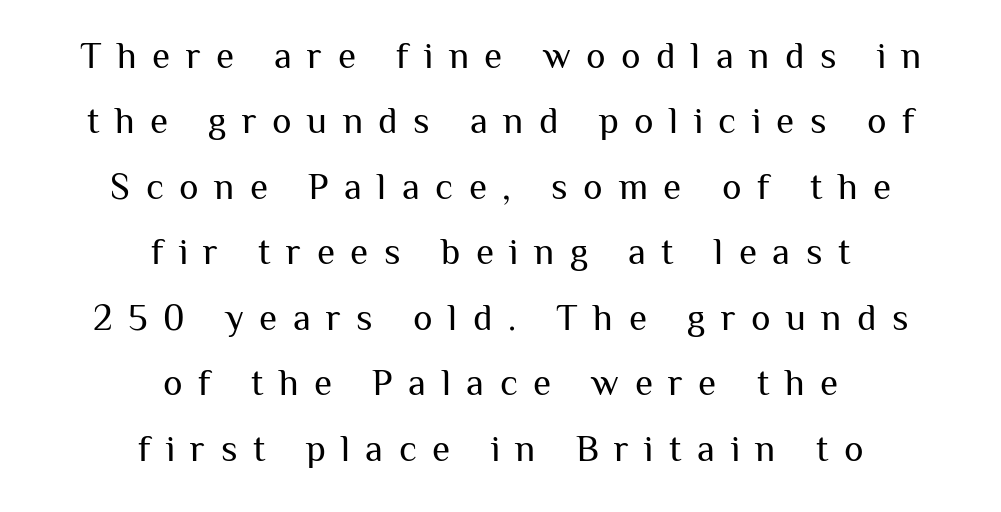
Q: Is the text bold? A: No.
Q: Is the text italic (slanted)? A: No, it is upright.
Q: Is the typeface a serif or a sans-serif typeface? A: Sans-serif.
Q: Is the text underlined? A: No.
Q: How is the paragraph aligned? A: Centered.
Q: Is the spacing between letters normal or unusually wide? A: Unusually wide.
Q: Width (condensed, normal, or wide)? A: Normal.
Q: Stroke contrast? A: Medium.
Q: x-height? A: Medium.
Q: Monospaced? A: No.
